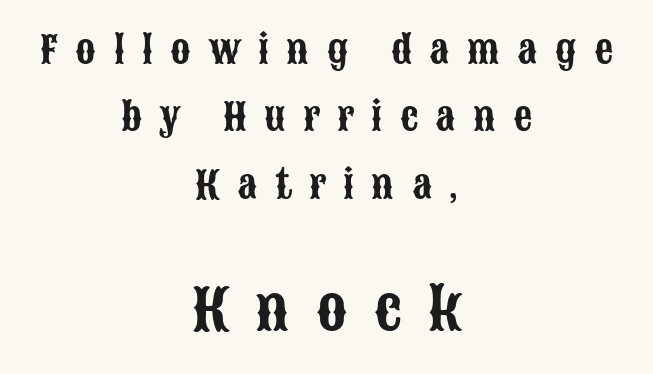
The image shows 56 px condensed sans-serif type, upright; set centered, line spacing 1.82x, unusually wide letter spacing (+0.47 em), not underlined; the second (bottom) block is 1.51x larger; low stroke contrast and a large x-height.
